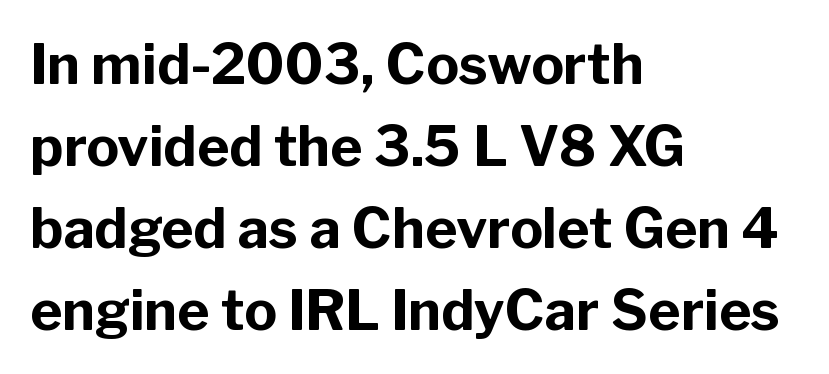
Q: Is the text bold? A: Yes.
Q: Is the text italic (slanted)? A: No, it is upright.
Q: Is the typeface a serif or a sans-serif typeface? A: Sans-serif.
Q: Is the text underlined? A: No.
Q: How is the paragraph aligned? A: Left-aligned.
Q: Is the spacing between letters normal or unusually wide? A: Normal.
Q: Is the spacing between lines tight, normal or loose? A: Normal.
Q: Width (condensed, normal, or wide)? A: Normal.
Q: Stroke contrast? A: Low.
Q: x-height? A: Medium.
Q: Monospaced? A: No.
